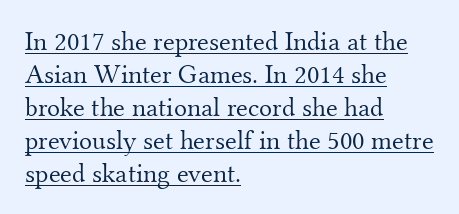
If you drew a line through each stem, it would be perfectly vertical. Spacing between characters is what you'd get straight out of the box. This reads as an unemphasized weight, regular at the heaviest. The paragraph shown leans on its left margin. The glyphs are accompanied by a horizontal stroke just below them.
